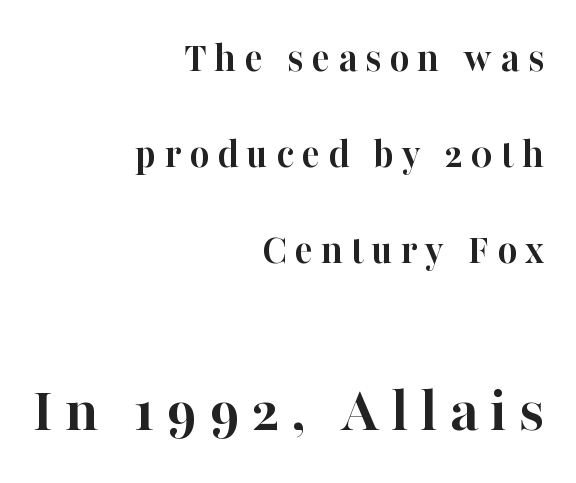
The image shows 65 px semibold serif type, upright; set right-aligned, loose line spacing (2.23x), not underlined; the second (bottom) block is 1.51x larger; high stroke contrast and a medium x-height.
